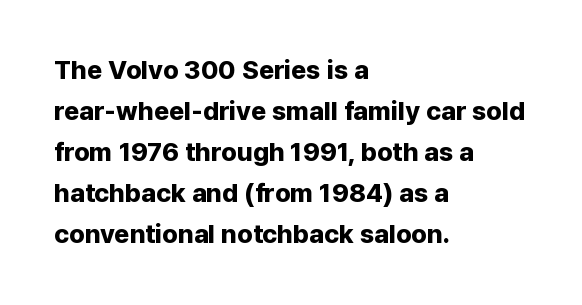
{"italic": "no", "bold": "yes", "underline": "no", "align": "left", "line_spacing": "normal", "line_spacing_ratio": 1.58, "letter_spacing": "normal", "letter_spacing_em": 0.0, "glyph_px": 26}
